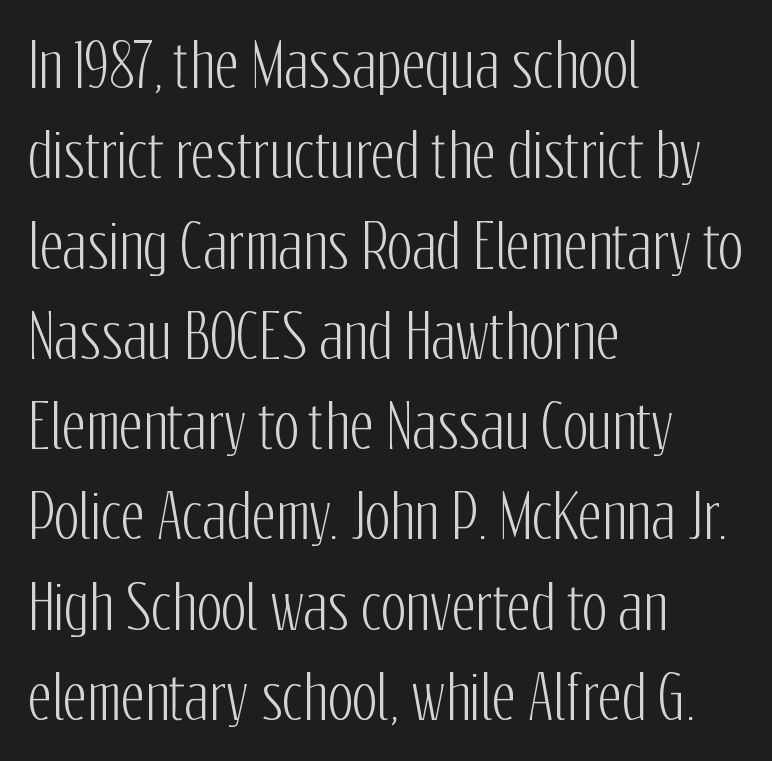
{"serif": "no", "italic": "no", "width": "condensed", "stroke_contrast": "low", "x_height": "medium", "monospaced": "no", "underline": "no", "align": "left", "line_spacing": "normal", "line_spacing_ratio": 1.53, "letter_spacing": "normal", "letter_spacing_em": 0.0, "glyph_px": 59}
